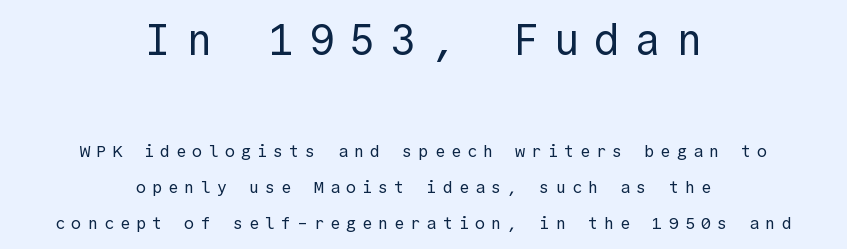
{"serif": "no", "italic": "no", "bold": "no", "weight": "regular", "width": "normal", "x_height": "medium", "monospaced": "yes", "underline": "no", "align": "center", "line_spacing": "loose", "line_spacing_ratio": 2.11, "letter_spacing": "wide", "letter_spacing_em": 0.35, "larger_block": "first", "size_ratio": 2.53, "glyph_px": 43}
